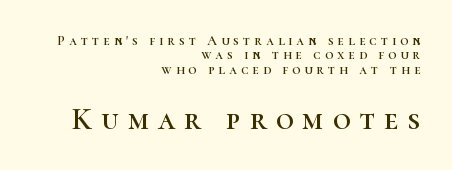
Q: Is the text italic (slanted)? A: No, it is upright.
Q: Is the typeface a serif or a sans-serif typeface? A: Serif.
Q: Is the text underlined? A: No.
Q: How is the paragraph aligned? A: Right-aligned.
Q: Is the spacing between letters normal or unusually wide? A: Unusually wide.
Q: Is the spacing between lines tight, normal or loose? A: Tight.
Q: Which block of text is set in a larger size, the first (top) or the second (bottom)? A: The second (bottom) one.
Q: Width (condensed, normal, or wide)? A: Normal.
Q: Stroke contrast? A: High.
Q: x-height? A: Medium.
Q: Monospaced? A: No.
